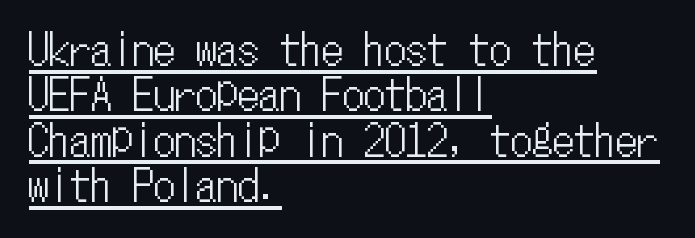
{"italic": "no", "width": "condensed", "stroke_contrast": "low", "x_height": "medium", "monospaced": "yes", "underline": "yes", "align": "left", "line_spacing": "tight", "line_spacing_ratio": 1.08, "letter_spacing": "normal", "letter_spacing_em": 0.0, "glyph_px": 42}
